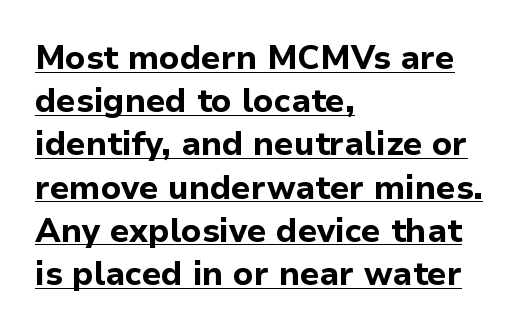
Inter-character spacing is left at the font's built-in metrics. The sample's only ornament is a line tracing under the words. Spacing verdict: proportional, widths tailored to each character. Nothing sits at the stroke ends, so this counts as sans-serif. Alignment: flush left.
